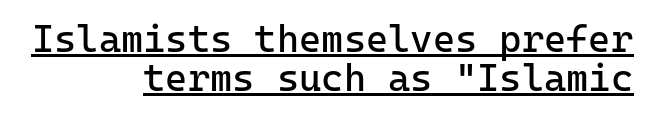
Each letter's strokes conclude bluntly, with no projecting serifs. The compositor pushed each line to the right boundary. Unbolded letterforms with no extra heft. The letters march in equal steps, a hallmark of fixed-pitch type. Emphasis is given by a line drawn under the lettering. When letters stand straight like this, we call the style roman or upright.
